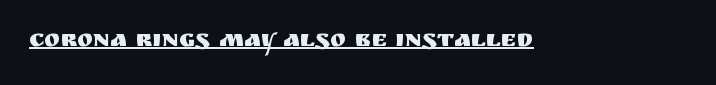
Q: Is the text italic (slanted)? A: No, it is upright.
Q: Is the text underlined? A: Yes.
Q: Is the spacing between letters normal or unusually wide? A: Normal.
